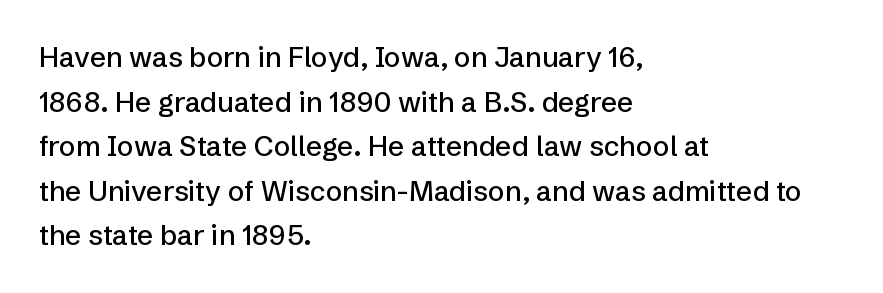
The image shows 28 px sans-serif type, upright; set left-aligned, normal line spacing (1.59x), normal letter spacing, not underlined; low stroke contrast and a medium x-height.
